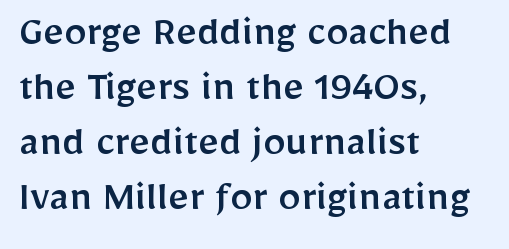
Any mark beneath the type? The region is blank. No italicization has been applied; the sample stays upright. Each letter's strokes conclude bluntly, with no projecting serifs. Glyph-to-glyph distance matches everyday printed text. The rag falls on the right side of this text block.
